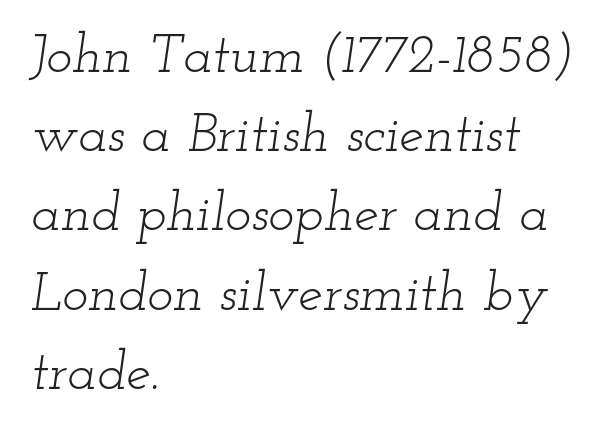
The image shows 55 px light, wide serif type, italic (leaning right); set left-aligned, normal line spacing (1.44x), normal letter spacing, not underlined; low stroke contrast and a small x-height.
